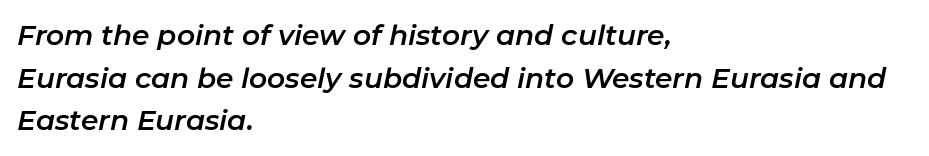
{"italic": "yes", "lean": "right", "slant_degrees": 11, "width": "normal", "stroke_contrast": "low", "x_height": "medium", "monospaced": "no", "underline": "no", "align": "left", "line_spacing": "normal", "line_spacing_ratio": 1.52, "letter_spacing": "normal", "letter_spacing_em": 0.0, "glyph_px": 28}
